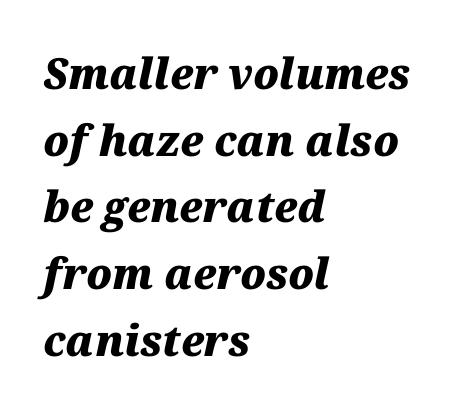
Emphasis-style slanted type is in use. One glance says typical: line gaps are just what's usual. The rendering uses a bold face; every stroke is thick and dark. These lines are rendered in a variable-pitch font. Nothing unusual about the tracking: characters are spaced as the font intends.
